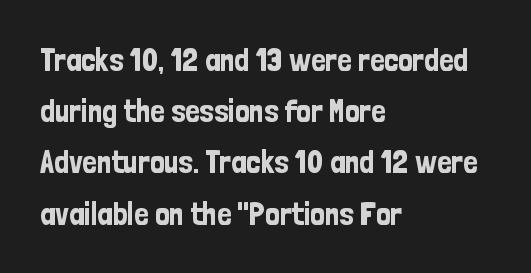
Q: Is the text italic (slanted)? A: No, it is upright.
Q: Is the typeface a serif or a sans-serif typeface? A: Sans-serif.
Q: Is the text underlined? A: No.
Q: How is the paragraph aligned? A: Left-aligned.
Q: Is the spacing between letters normal or unusually wide? A: Normal.
Q: Is the spacing between lines tight, normal or loose? A: Normal.
Q: Width (condensed, normal, or wide)? A: Condensed.
Q: Stroke contrast? A: Low.
Q: x-height? A: Medium.
Q: Monospaced? A: No.
